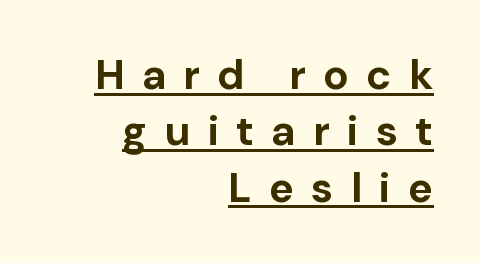
Q: Is the text bold? A: Yes.
Q: Is the text italic (slanted)? A: No, it is upright.
Q: Is the typeface a serif or a sans-serif typeface? A: Sans-serif.
Q: Is the text underlined? A: Yes.
Q: How is the paragraph aligned? A: Right-aligned.
Q: Is the spacing between letters normal or unusually wide? A: Unusually wide.
Q: Is the spacing between lines tight, normal or loose? A: Normal.
Q: Width (condensed, normal, or wide)? A: Normal.
Q: Stroke contrast? A: Low.
Q: x-height? A: Medium.
Q: Monospaced? A: No.
